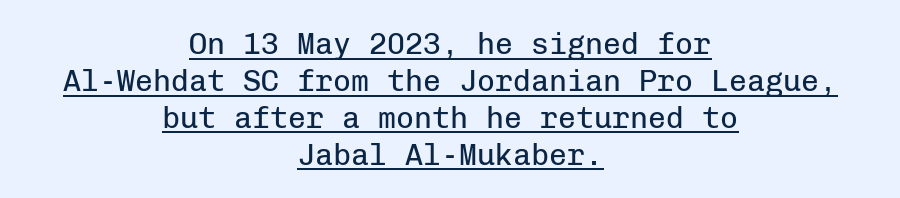
{"serif": "no", "italic": "no", "bold": "no", "weight": "regular", "width": "normal", "stroke_contrast": "low", "x_height": "medium", "monospaced": "yes", "underline": "yes", "align": "center", "line_spacing_ratio": 1.23, "letter_spacing": "normal", "letter_spacing_em": 0.0, "glyph_px": 30}
